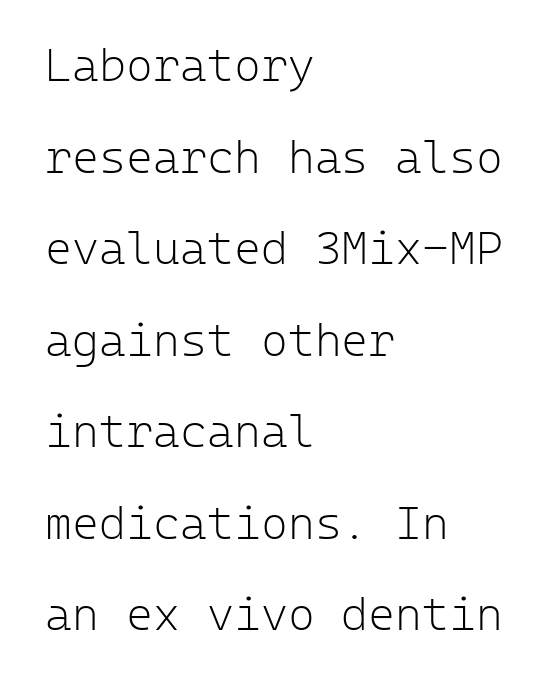
Quick note: not italic, upright. Weight: regular or lighter. The passage shown is typeset with a sans-serif family. Quick note: underline off. Students, note that the glyphs here touch the page at normal intervals. The letters march in equal steps, a hallmark of fixed-pitch type.
